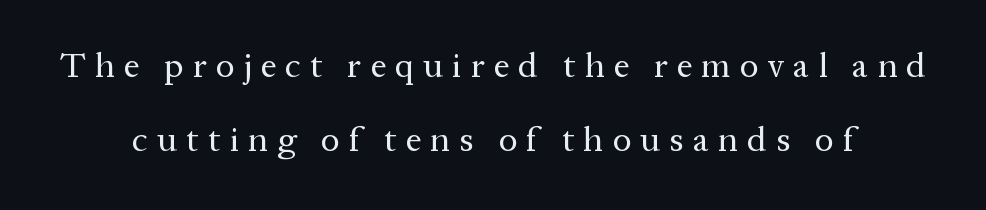
If you folded the block vertically in half, each line would mirror itself in length. Posture: upright roman. The typesetting does not lean heavy: it is not bold. A typesetter would call this leading open, well beyond the default. Proportional: the letters do not fall into vertical columns.
